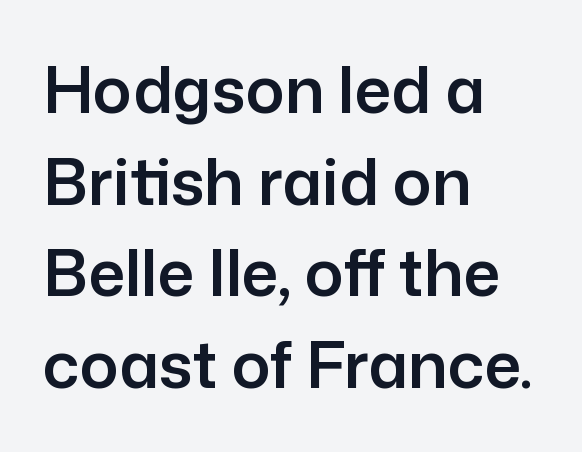
The font's upright variant was chosen for this text. Observe the absence of serifs on each vertical stroke in this sample. The face used here is proportionally spaced, like ordinary book or web type. The strip under each line holds only bare page.
